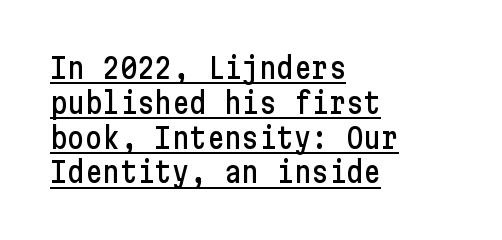
The image shows 29 px condensed sans-serif type, upright; set left-aligned, line spacing 1.2x, normal letter spacing, underlined; low stroke contrast and a medium x-height.
